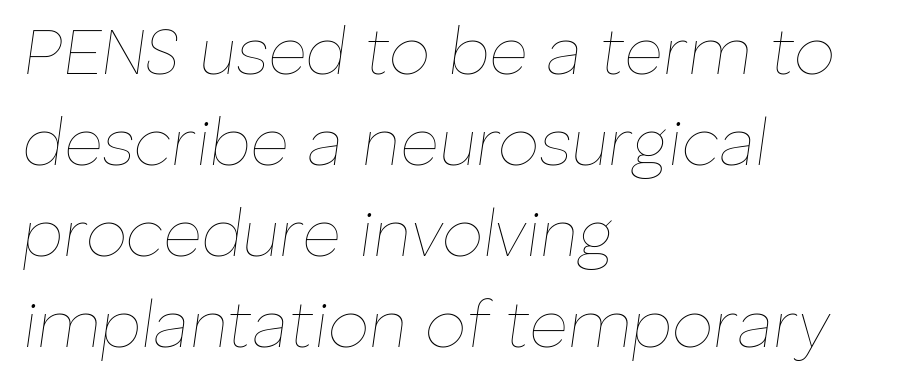
Q: Is the text bold? A: No.
Q: Is the text italic (slanted)? A: Yes, it leans right by about 8 degrees.
Q: Is the text underlined? A: No.
Q: How is the paragraph aligned? A: Left-aligned.
Q: Is the spacing between letters normal or unusually wide? A: Normal.
Q: Is the spacing between lines tight, normal or loose? A: Normal.
Q: Width (condensed, normal, or wide)? A: Normal.
Q: Stroke contrast? A: Low.
Q: x-height? A: Medium.
Q: Monospaced? A: No.
